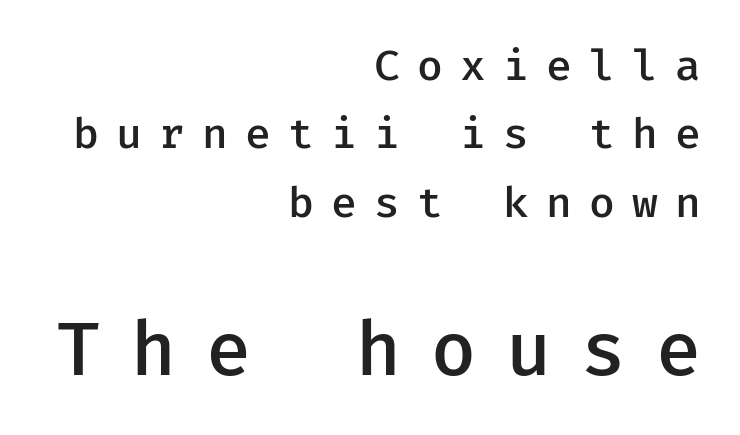
The image shows 75 px semibold sans-serif type, upright; set right-aligned, normal line spacing (1.59x), unusually wide letter spacing (+0.4 em), not underlined; the second (bottom) block is 1.74x larger; low stroke contrast and a medium x-height.
